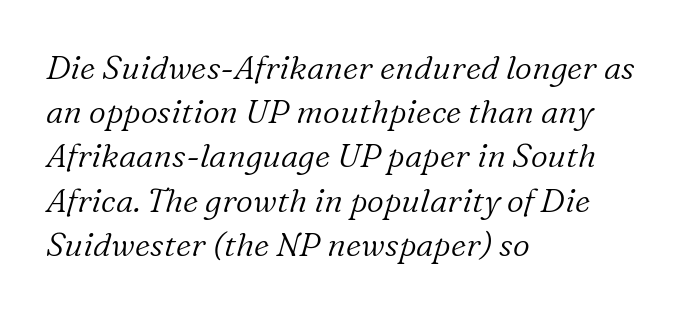
No extra tracking has been applied to these lines. Is this a fixed-width face? No — the glyphs have proportional, varying widths. Slanted lettering throughout. The characters are drawn with everyday or finer stroke widths. Alignment: flush left.
